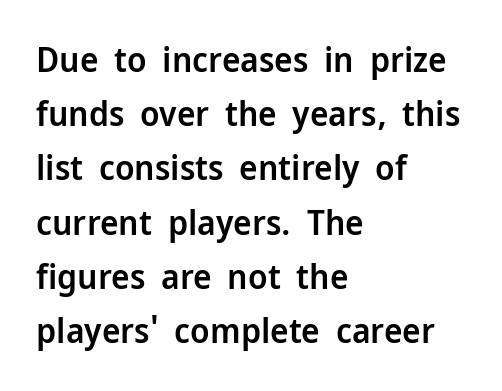
Q: Is the text bold? A: Semi-bold.
Q: Is the text italic (slanted)? A: No, it is upright.
Q: Is the typeface a serif or a sans-serif typeface? A: Sans-serif.
Q: Is the text underlined? A: No.
Q: How is the paragraph aligned? A: Left-aligned.
Q: Is the spacing between letters normal or unusually wide? A: Normal.
Q: Is the spacing between lines tight, normal or loose? A: Normal.
Q: Width (condensed, normal, or wide)? A: Normal.
Q: Stroke contrast? A: Low.
Q: x-height? A: Medium.
Q: Monospaced? A: No.
